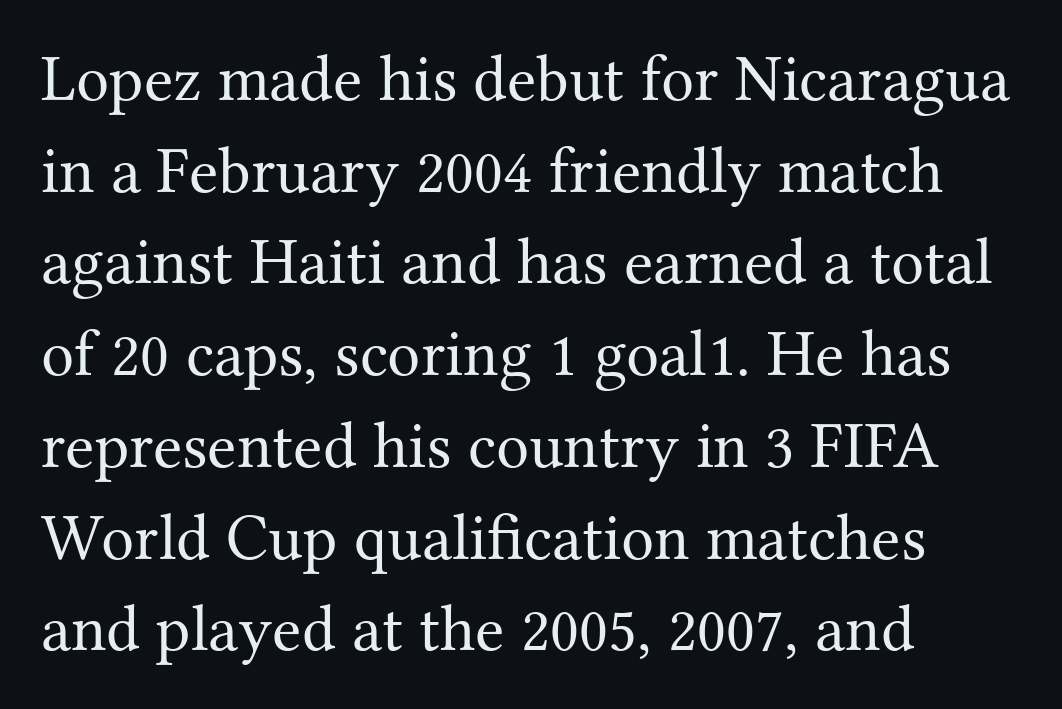
Summary of weight: not heavy and not bold. Every character sits straight up, as roman type does. Summary of vertical rhythm: regular, with standard interline spacing. Here the designer chose a conventional face with non-uniform glyph widths.
